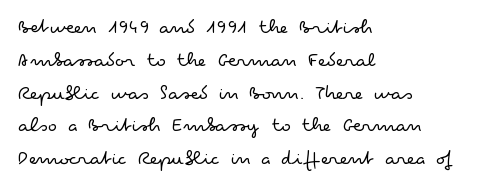
Descender tails drop into unmarked territory. Vertically, the passage feels balanced, rows spaced as you'd expect. The typesetter chose a ragged-right arrangement here. The typography opts for an upright posture over an oblique one. The rendering keeps characters at their native spacing. Stroke mass is kept to a normal reading level or below.
